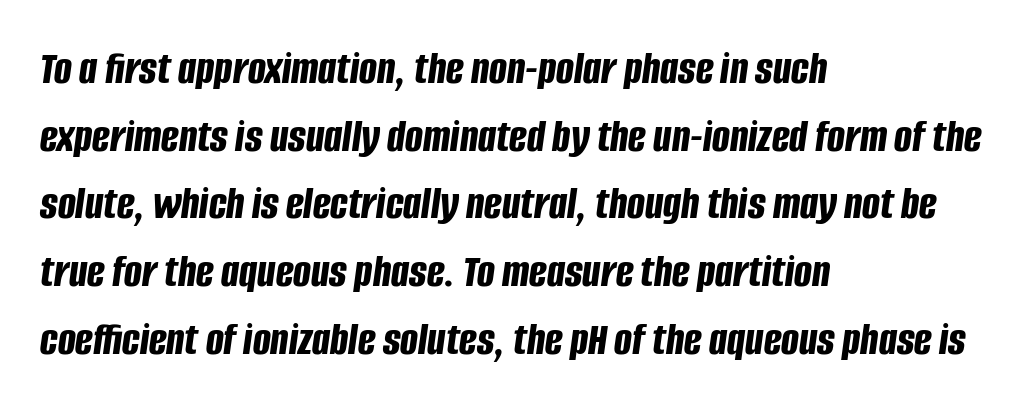
Q: Is the text bold? A: Yes.
Q: Is the text italic (slanted)? A: Yes, it leans right by about 8 degrees.
Q: Is the text underlined? A: No.
Q: How is the paragraph aligned? A: Left-aligned.
Q: Is the spacing between letters normal or unusually wide? A: Normal.
Q: Is the spacing between lines tight, normal or loose? A: Normal.
Q: Width (condensed, normal, or wide)? A: Condensed.
Q: Stroke contrast? A: Low.
Q: x-height? A: Large.
Q: Monospaced? A: No.
